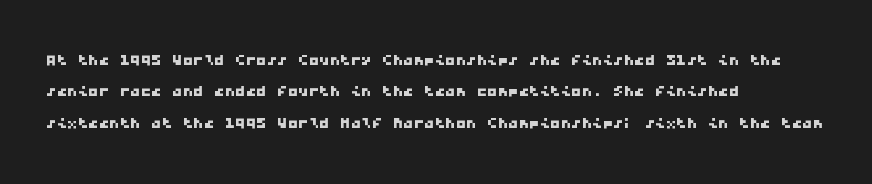
The image shows 21 px text type; set left-aligned, normal line spacing (1.49x), normal letter spacing, not underlined.
